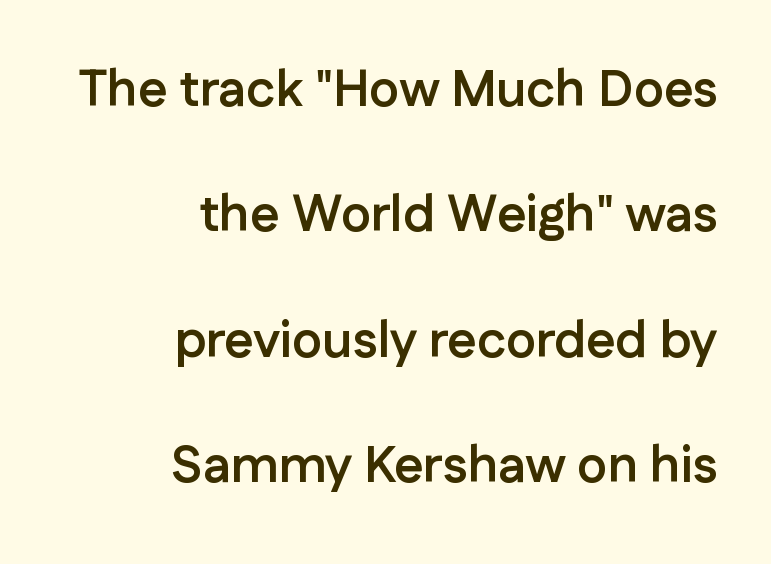
{"serif": "no", "italic": "no", "bold": "yes", "weight": "semibold", "width": "normal", "stroke_contrast": "low", "x_height": "medium", "monospaced": "no", "underline": "no", "align": "right", "line_spacing": "loose", "line_spacing_ratio": 2.46, "letter_spacing": "normal", "letter_spacing_em": 0.0, "glyph_px": 51}
